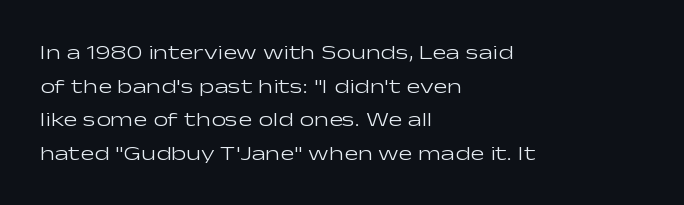
The image shows 21 px text type, upright; set left-aligned, normal line spacing (1.6x), normal letter spacing, not underlined.
